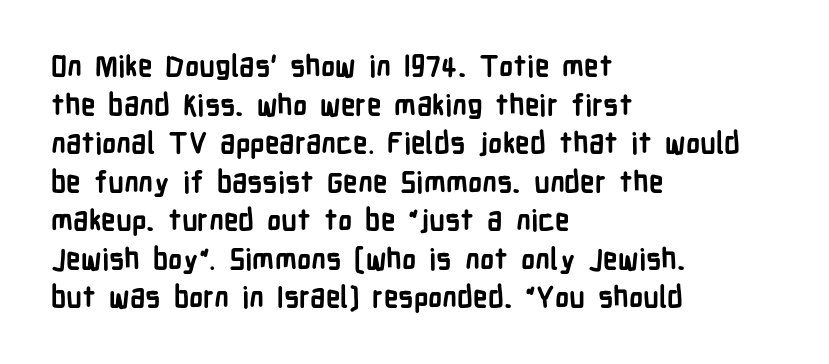
Leading matches the norm, producing a regular column. A bare baseline throughout the passage. Look at the tracking — it's just the regular setting, nothing added. These lines were composed using upright roman letters. Alignment: flush left. Every letter is thick-stroked: bold, no question.
